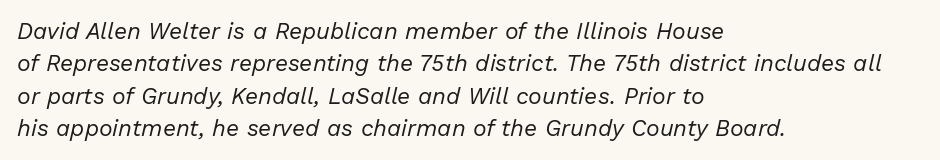
The image shows 23 px text type, italic (leaning right); set left-aligned, normal line spacing (1.41x), normal letter spacing, not underlined.
